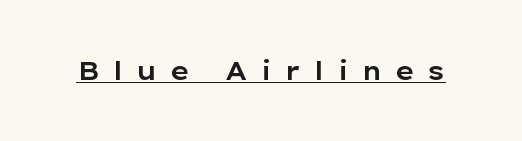
Honestly, the underline is the first thing you notice here. You could only call the tracking loose — the letters float apart. It's the straight-up-and-down kind of type.
